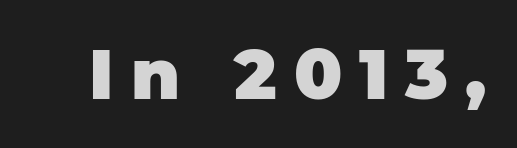
Q: Is the text bold? A: Yes.
Q: Is the text italic (slanted)? A: No, it is upright.
Q: Is the typeface a serif or a sans-serif typeface? A: Sans-serif.
Q: Is the text underlined? A: No.
Q: Is the spacing between letters normal or unusually wide? A: Unusually wide.
Q: Width (condensed, normal, or wide)? A: Normal.
Q: Stroke contrast? A: Low.
Q: x-height? A: Large.
Q: Monospaced? A: No.
